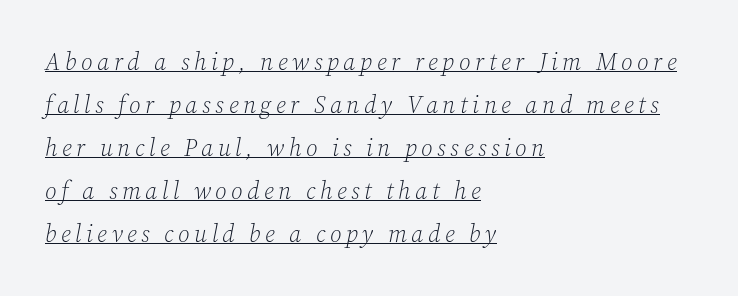
Casual observation: everything's shoved over to the left. Beneath each row of characters lies a ruled line. Stroke thickness stays within the range of a standard reading face or lighter. Tall strokes in this sample are angled rather than plumb.
